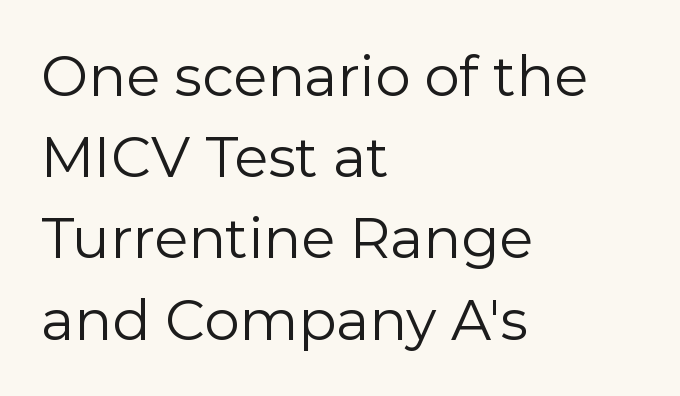
Proportional: the letters do not fall into vertical columns. This rendering uses left alignment, leaving the right contour irregular. Bare-footed words on every line. Caption: face not bold, strokes unweighted.
